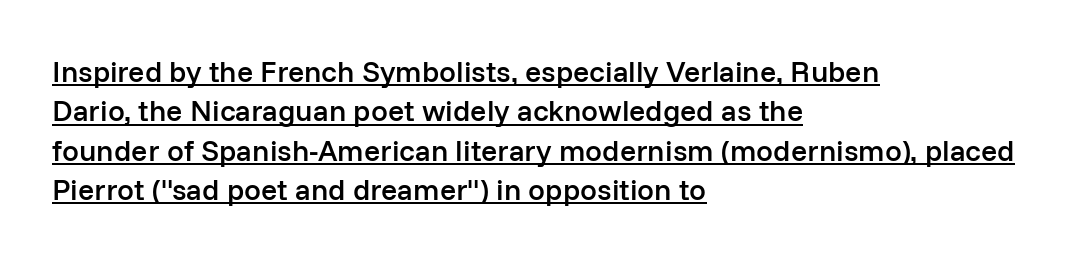
{"serif": "no", "italic": "no", "bold": "semi", "weight": "semibold", "width": "normal", "stroke_contrast": "low", "x_height": "medium", "monospaced": "no", "underline": "yes", "align": "left", "line_spacing": "normal", "line_spacing_ratio": 1.31, "letter_spacing": "normal", "letter_spacing_em": 0.0, "glyph_px": 30}
